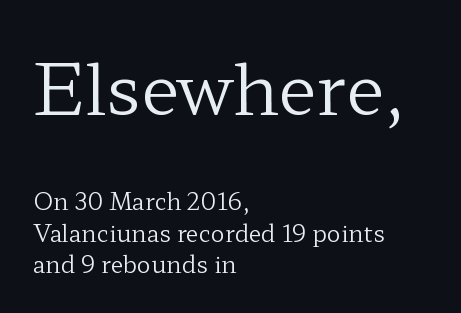
The image shows 70 px regular-weight, wide serif type, upright; set left-aligned, normal line spacing (1.35x), normal letter spacing, not underlined; the first (top) block is 3.04x larger; low stroke contrast and a medium x-height.
